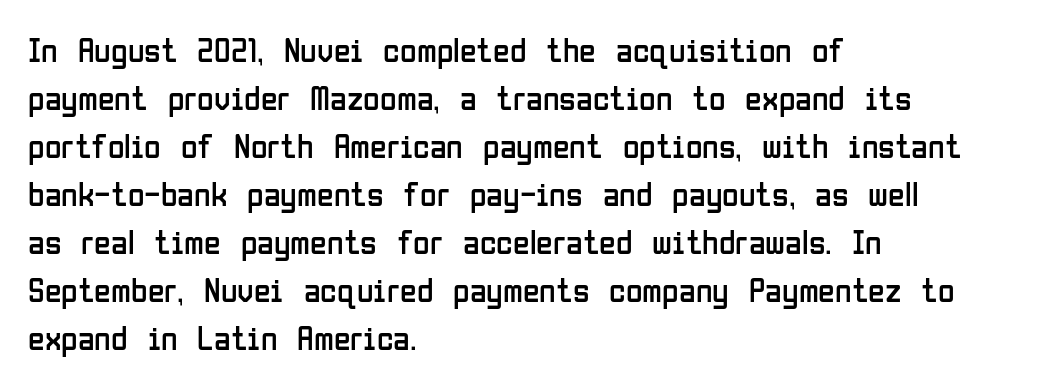
Q: Is the text bold? A: No.
Q: Is the text italic (slanted)? A: No, it is upright.
Q: Is the typeface a serif or a sans-serif typeface? A: Sans-serif.
Q: Is the text underlined? A: No.
Q: How is the paragraph aligned? A: Left-aligned.
Q: Is the spacing between letters normal or unusually wide? A: Normal.
Q: Is the spacing between lines tight, normal or loose? A: Normal.
Q: Width (condensed, normal, or wide)? A: Condensed.
Q: Stroke contrast? A: Low.
Q: x-height? A: Medium.
Q: Monospaced? A: No.
